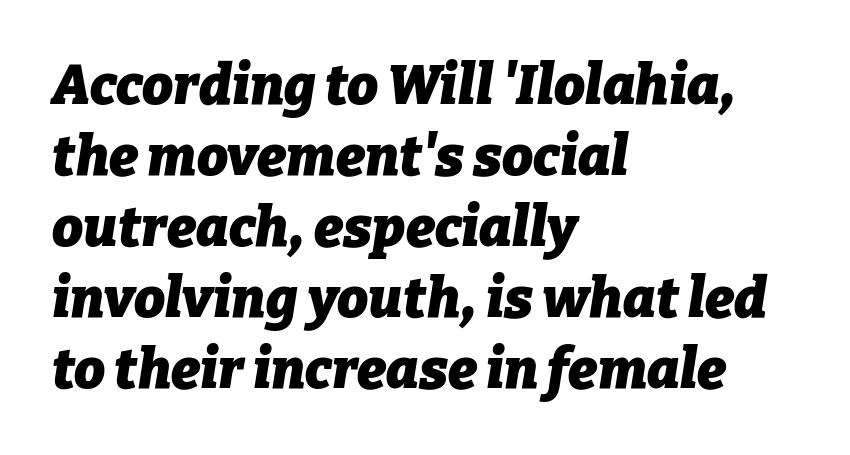
Bold? Absolutely — the strokes are thick and heavy. Glance below the letters and you will spot only blank space. Characters follow at the spacing the type designer built in. The lines in this sample share a left origin and differ only in where they stop.
